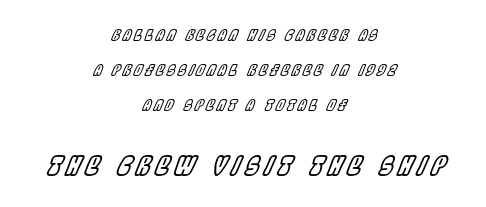
The image shows 26 px text type, italic (leaning right); set centered, loose line spacing (2.32x), not underlined; the second (bottom) block is 1.73x larger.
